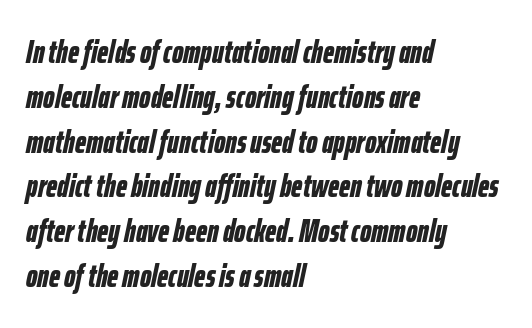
Q: Is the text bold? A: Yes.
Q: Is the text italic (slanted)? A: Yes, it leans right by about 12 degrees.
Q: Is the text underlined? A: No.
Q: How is the paragraph aligned? A: Left-aligned.
Q: Is the spacing between letters normal or unusually wide? A: Normal.
Q: Is the spacing between lines tight, normal or loose? A: Normal.
Q: Width (condensed, normal, or wide)? A: Condensed.
Q: Stroke contrast? A: Low.
Q: x-height? A: Medium.
Q: Monospaced? A: No.
